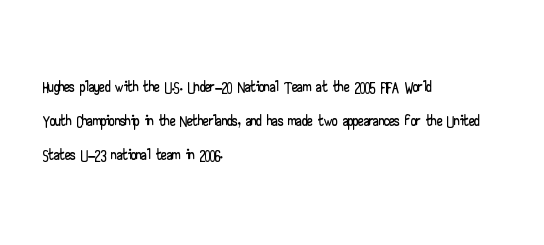
The image shows 22 px text type, upright; set left-aligned, normal line spacing (1.55x), normal letter spacing, not underlined.
